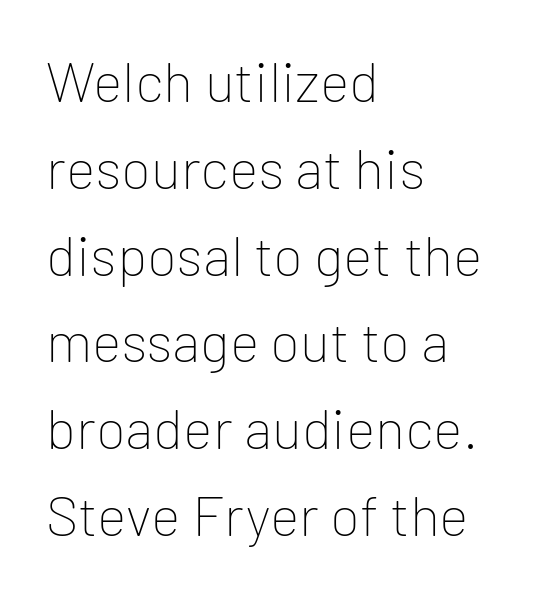
No chunkiness to these letters — they're not bold. Descenders are the only things crossing below the line. Glyph-to-glyph distance matches everyday printed text. The paragraph has a hard left edge and a soft right edge. The rendering uses natural spacing where letterforms have individual widths. Each new line begins a customary step beneath the previous one.
